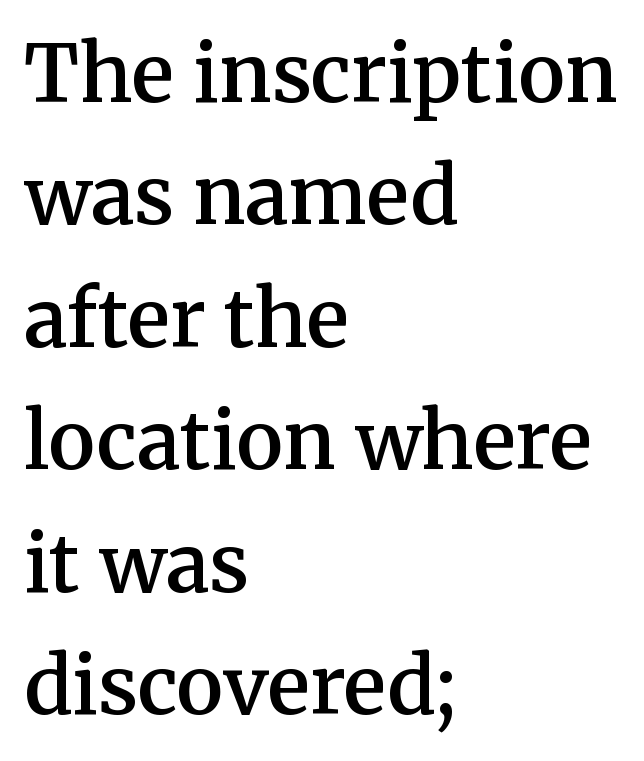
The image shows 79 px semibold serif type, upright; set left-aligned, normal line spacing (1.55x), normal letter spacing, not underlined; medium stroke contrast and a medium x-height.
